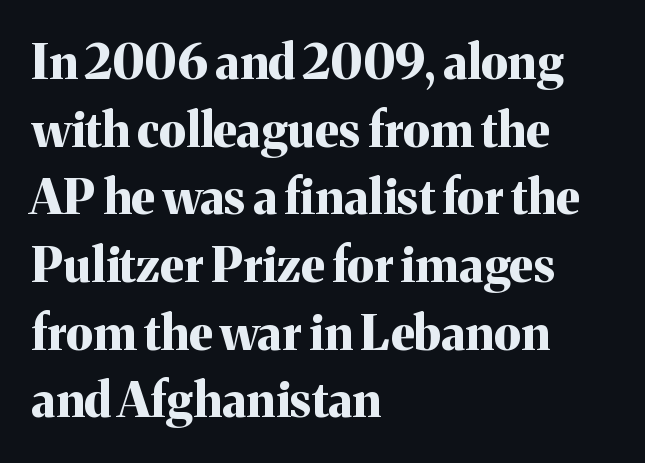
All the whitespace from short lines collects on the right. Unlike a clean sans, this face finishes its strokes with serifs. Do the characters align in a grid? No, the font is proportional. Weight check: bold — yes, fully. The passage shown stacks its lines at a standard gap. Words appear dense and cohesive because spacing is normal.
